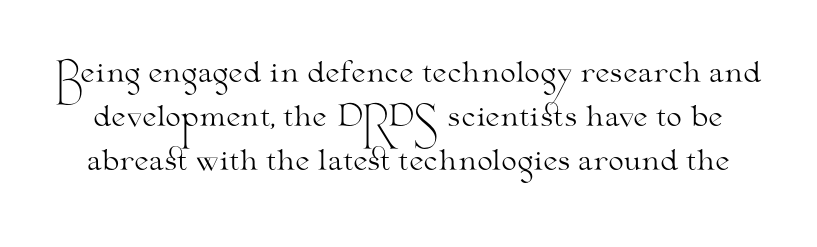
On a weight scale, this lands at 450 or below. The type is set solid horizontally, with unmodified tracking. Descenders are the only things crossing below the line. You could not count columns in this text — the font is proportionally spaced. Classification — serif.
